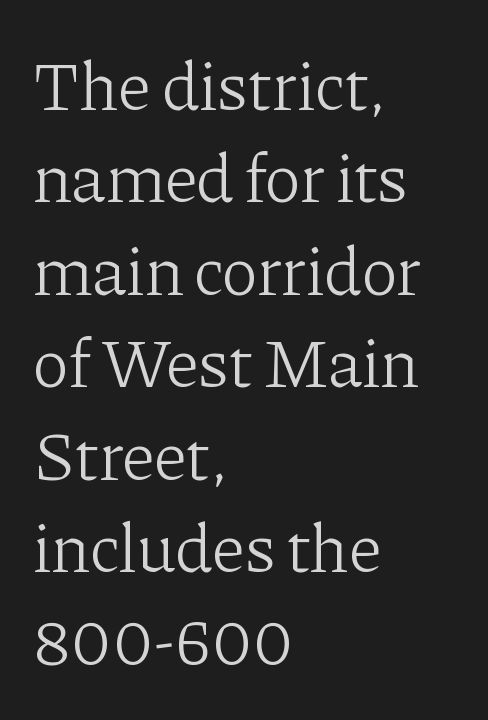
A student would call this left alignment; a typographer would say flush left, rag right. A typesetter would call this leading conventional body-copy spacing. A typesetter would mark this as roman, not italic. No word sits above an underline.
